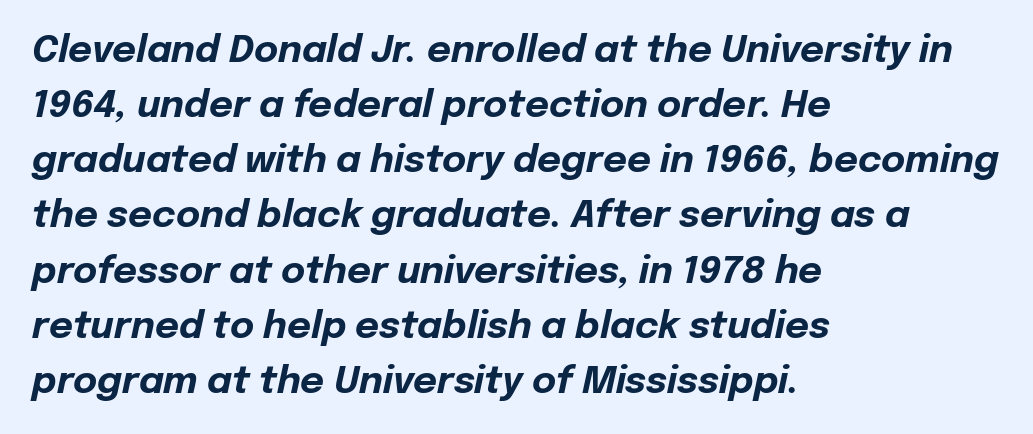
Pretty heavy lettering here — definitely bold. Words float on clear page, feet unadorned. A classic flush-left, rag-right setting is used for this passage. Words appear dense and cohesive because spacing is normal. Spacing verdict: proportional, widths tailored to each character. Regarding leading, the lines here are spaced in the standard way.
